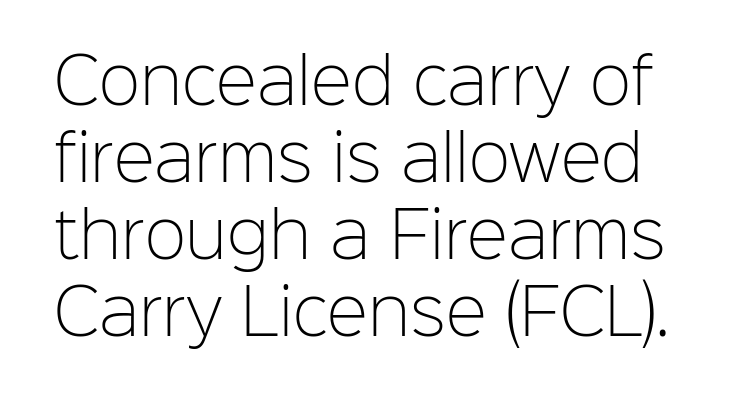
{"serif": "no", "italic": "no", "bold": "no", "weight": "light", "width": "normal", "stroke_contrast": "low", "x_height": "medium", "monospaced": "no", "underline": "no", "line_spacing_ratio": 1.24, "letter_spacing": "normal", "letter_spacing_em": 0.0, "glyph_px": 62}
